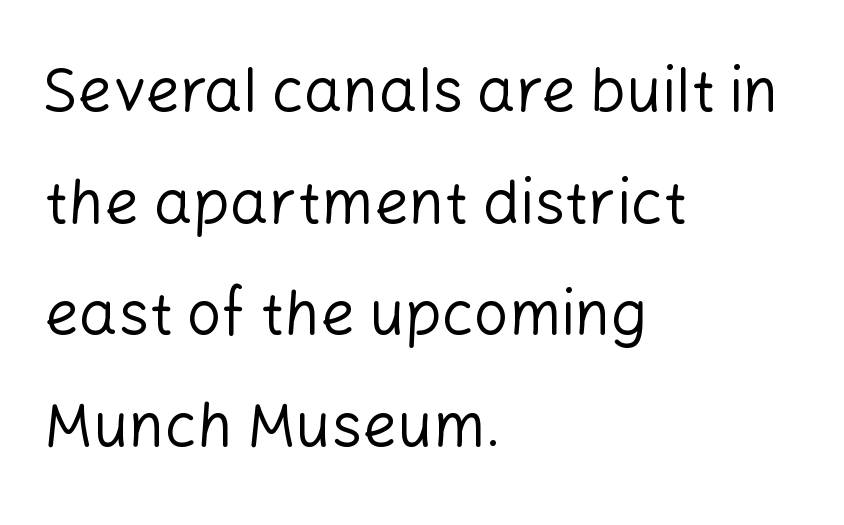
The image shows 61 px regular-weight sans-serif type, upright; set left-aligned, line spacing 1.83x, normal letter spacing, not underlined; low stroke contrast and a medium x-height.
